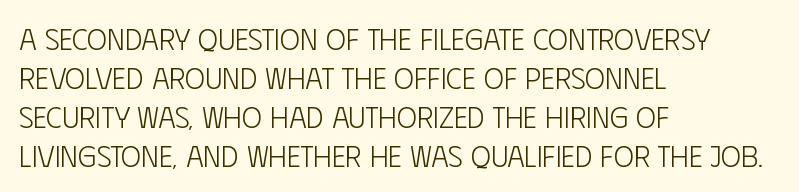
Visually the block forms a straight wall on the left and a jagged coastline on the right. Characters remain perfectly vertical along every line. The face used here is rendered with its standard letterfit. A typesetter would label this face a sans. Is this a fixed-width face? No — the glyphs have proportional, varying widths.
